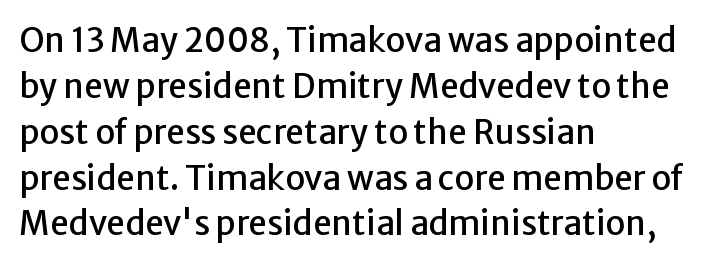
Leftover space on each line is placed entirely after the last word. No word sits above an underline. Regular leading. Inter-character spacing is left at the font's built-in metrics. Think of a printed novel: that variable character pitch is what you see here.
